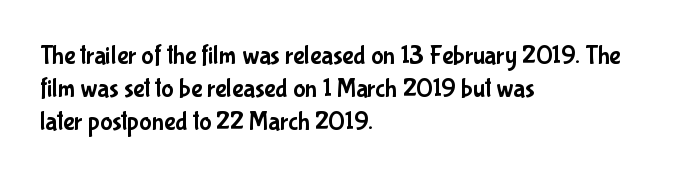
{"italic": "no", "underline": "no", "align": "left", "line_spacing": "normal", "line_spacing_ratio": 1.27, "letter_spacing": "normal", "letter_spacing_em": 0.0, "glyph_px": 26}
